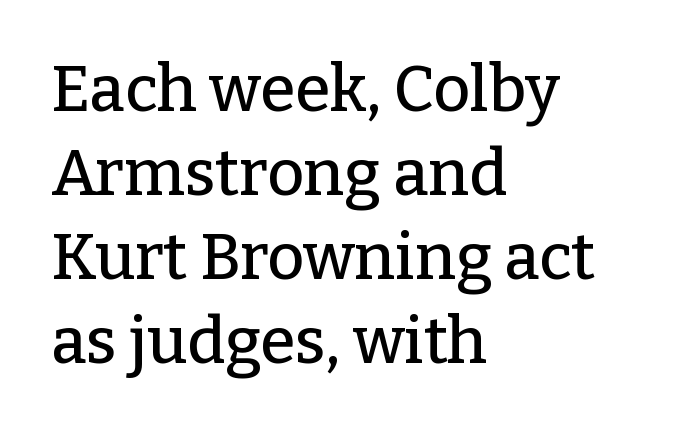
This is serif lettering, the kind often seen in printed books. The space between consecutive lines is moderate. A bare baseline throughout the passage. Glyph-to-glyph distance matches everyday printed text. The face used here is proportionally spaced, like ordinary book or web type. These lines were composed using upright roman letters.
